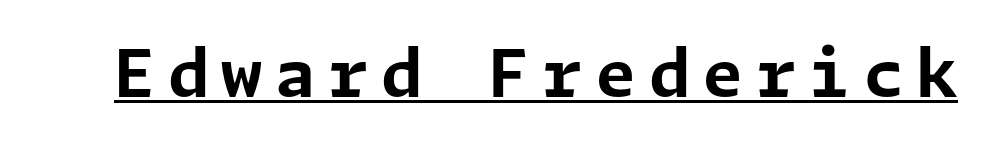
The image shows 66 px bold sans-serif type, upright; set underlined; low stroke contrast and a medium x-height.
